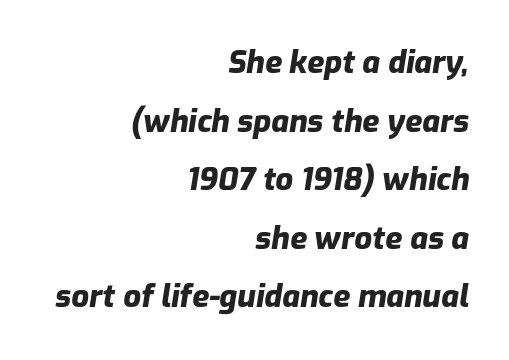
Q: Is the text bold? A: Yes.
Q: Is the text italic (slanted)? A: Yes, it leans right by about 9 degrees.
Q: Is the text underlined? A: No.
Q: How is the paragraph aligned? A: Right-aligned.
Q: Is the spacing between letters normal or unusually wide? A: Normal.
Q: Width (condensed, normal, or wide)? A: Normal.
Q: Stroke contrast? A: Low.
Q: x-height? A: Medium.
Q: Monospaced? A: No.
